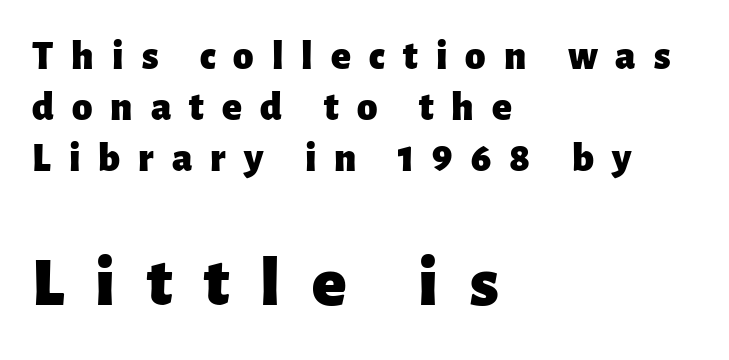
The image shows 71 px heavy sans-serif type, upright; set left-aligned, line spacing 1.24x, unusually wide letter spacing (+0.44 em), not underlined; the second (bottom) block is 1.73x larger; low stroke contrast and a medium x-height.
